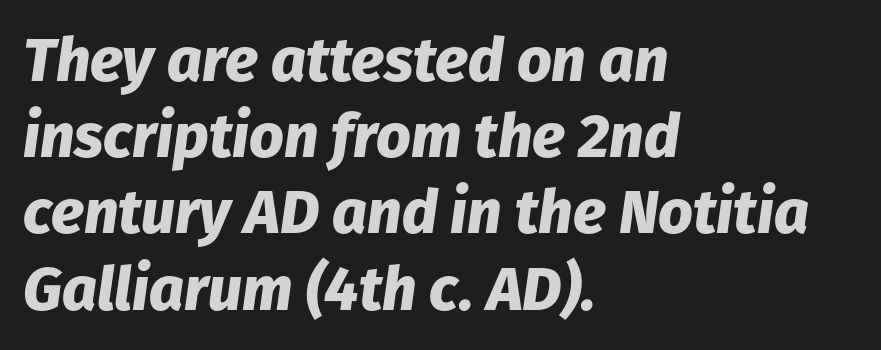
The image shows 61 px heavy type, italic (leaning right); set left-aligned, normal line spacing (1.25x), normal letter spacing, not underlined; low stroke contrast and a medium x-height.
